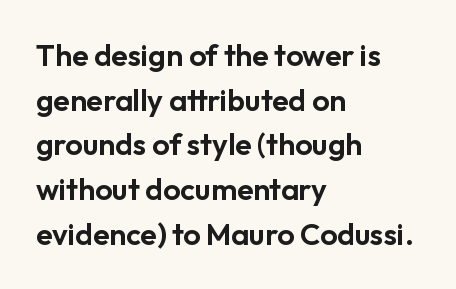
The image shows 30 px sans-serif type, upright; set left-aligned, normal line spacing (1.49x), normal letter spacing, not underlined; low stroke contrast and a medium x-height.
